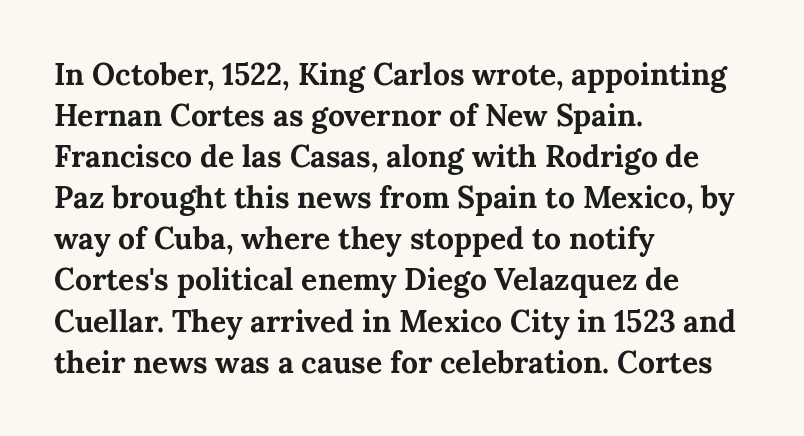
Is this a fixed-width face? No — the glyphs have proportional, varying widths. The compositor pushed each line to the left boundary. These lines were composed using upright roman letters. Descender tails drop into unmarked territory. Line spacing here is normal.
